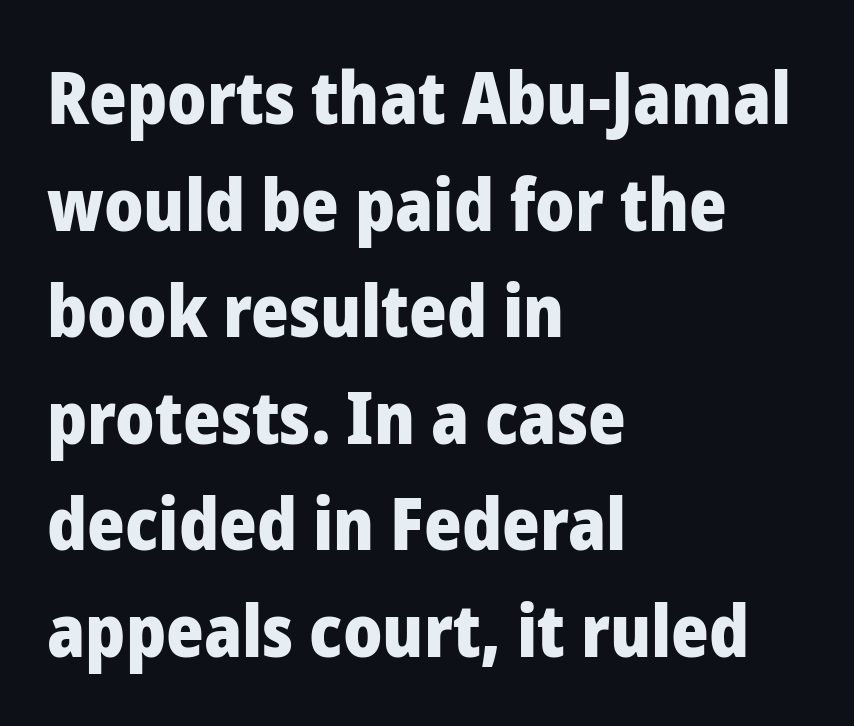
Q: Is the text bold? A: Yes.
Q: Is the text italic (slanted)? A: No, it is upright.
Q: Is the typeface a serif or a sans-serif typeface? A: Sans-serif.
Q: Is the text underlined? A: No.
Q: How is the paragraph aligned? A: Left-aligned.
Q: Is the spacing between letters normal or unusually wide? A: Normal.
Q: Is the spacing between lines tight, normal or loose? A: Normal.
Q: Width (condensed, normal, or wide)? A: Normal.
Q: Stroke contrast? A: Low.
Q: x-height? A: Medium.
Q: Monospaced? A: No.
